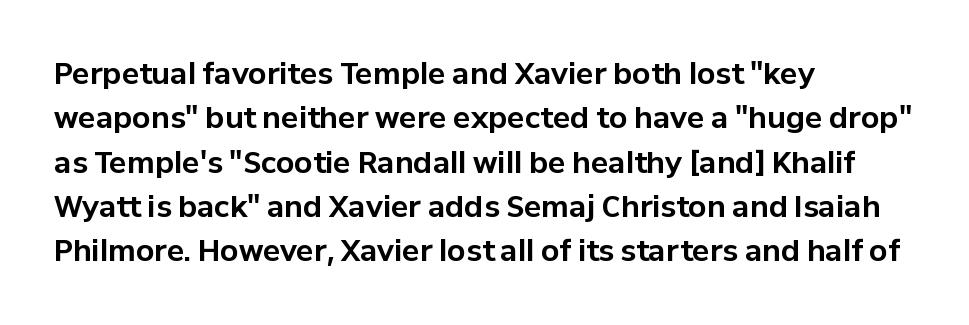
Q: Is the text bold? A: Yes.
Q: Is the text italic (slanted)? A: No, it is upright.
Q: Is the typeface a serif or a sans-serif typeface? A: Sans-serif.
Q: Is the text underlined? A: No.
Q: How is the paragraph aligned? A: Left-aligned.
Q: Is the spacing between letters normal or unusually wide? A: Normal.
Q: Is the spacing between lines tight, normal or loose? A: Normal.
Q: Width (condensed, normal, or wide)? A: Normal.
Q: Stroke contrast? A: Low.
Q: x-height? A: Medium.
Q: Monospaced? A: No.
